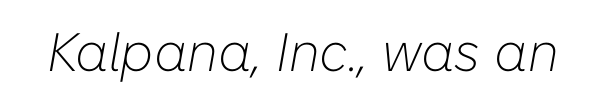
{"italic": "yes", "lean": "right", "slant_degrees": 10, "bold": "no", "weight": "light", "width": "normal", "stroke_contrast": "low", "x_height": "medium", "monospaced": "no", "underline": "no", "letter_spacing": "normal", "letter_spacing_em": 0.0, "glyph_px": 54}
